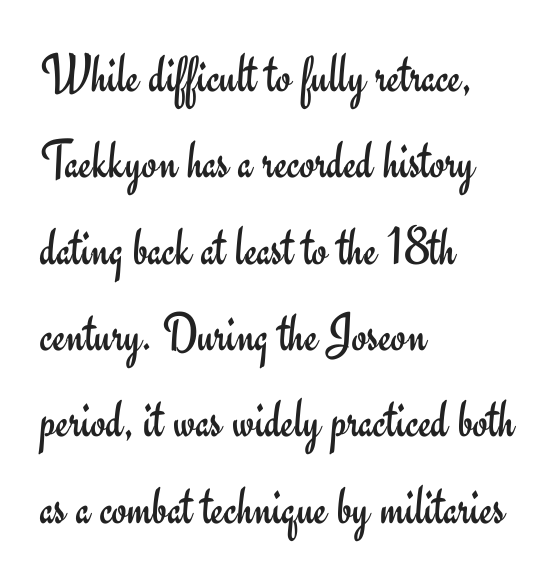
{"serif": "no", "bold": "no", "weight": "regular", "width": "normal", "stroke_contrast": "low", "x_height": "small", "monospaced": "no", "underline": "no", "align": "left", "line_spacing": "normal", "line_spacing_ratio": 1.57, "letter_spacing": "normal", "letter_spacing_em": 0.0, "glyph_px": 55}
